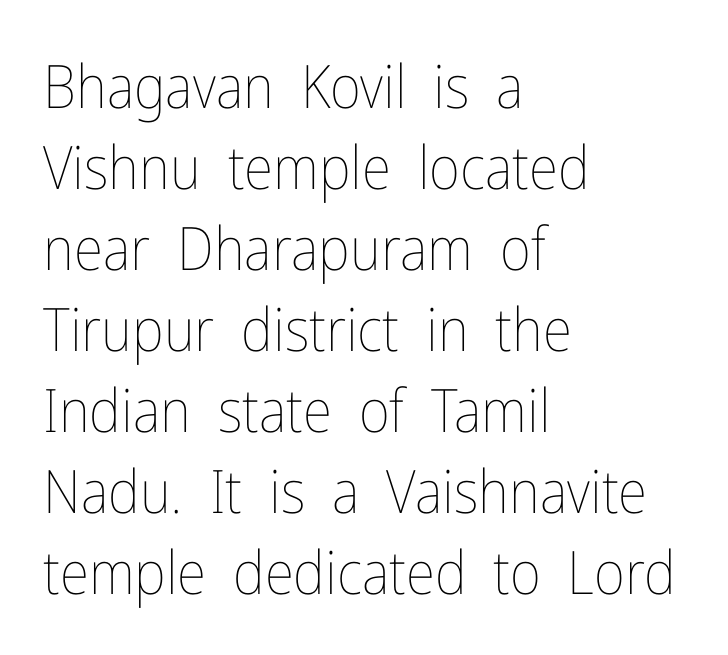
Q: Is the text bold? A: No.
Q: Is the text italic (slanted)? A: No, it is upright.
Q: Is the text underlined? A: No.
Q: How is the paragraph aligned? A: Left-aligned.
Q: Is the spacing between letters normal or unusually wide? A: Normal.
Q: Is the spacing between lines tight, normal or loose? A: Normal.
Q: Width (condensed, normal, or wide)? A: Condensed.
Q: Stroke contrast? A: Low.
Q: x-height? A: Medium.
Q: Monospaced? A: No.
